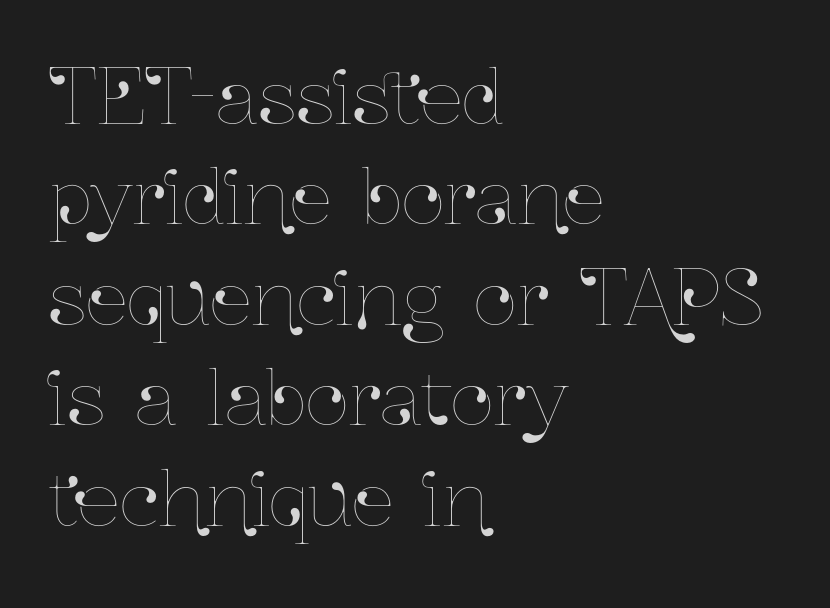
The typography opts for an upright posture over an oblique one. Beneath every word, the page is bare. Proportional: the letters do not fall into vertical columns. Short note: letters normally spaced.
